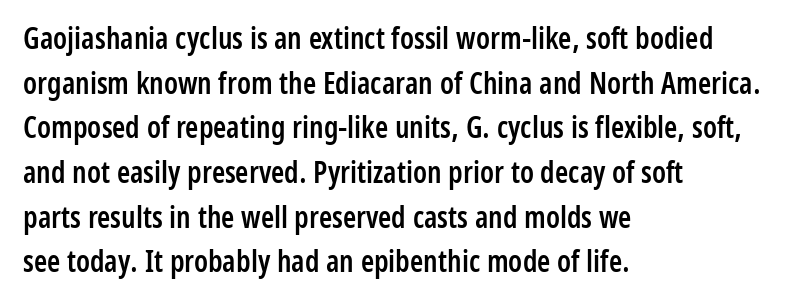
The image shows 30 px semibold, condensed sans-serif type, upright; set left-aligned, normal line spacing (1.49x), normal letter spacing, not underlined; low stroke contrast and a medium x-height.
